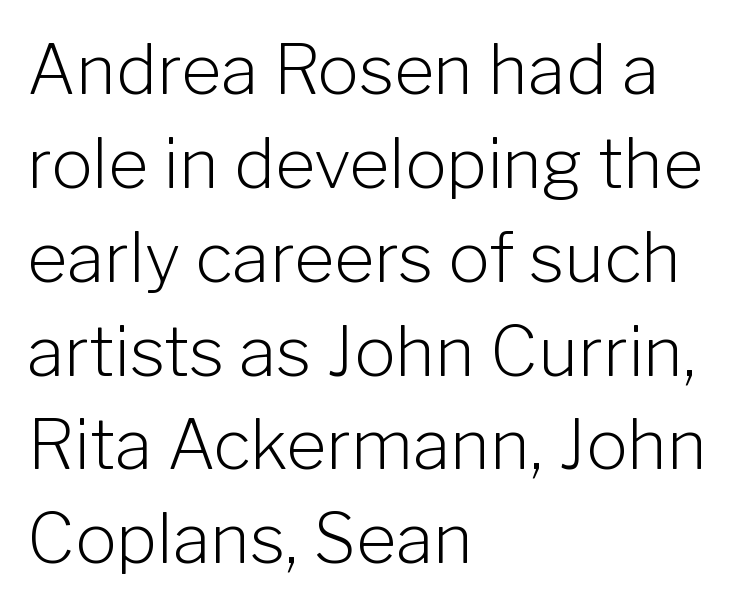
Q: Is the text bold? A: No.
Q: Is the text italic (slanted)? A: No, it is upright.
Q: Is the typeface a serif or a sans-serif typeface? A: Sans-serif.
Q: Is the text underlined? A: No.
Q: How is the paragraph aligned? A: Left-aligned.
Q: Is the spacing between letters normal or unusually wide? A: Normal.
Q: Is the spacing between lines tight, normal or loose? A: Normal.
Q: Width (condensed, normal, or wide)? A: Normal.
Q: Stroke contrast? A: Low.
Q: x-height? A: Medium.
Q: Monospaced? A: No.
